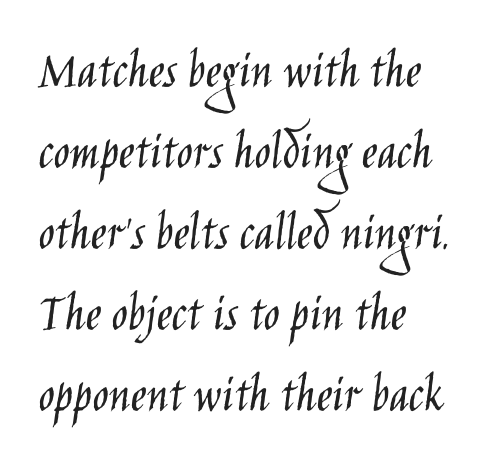
{"serif": "no", "bold": "no", "weight": "light", "width": "condensed", "stroke_contrast": "low", "x_height": "large", "monospaced": "no", "underline": "no", "align": "left", "line_spacing": "normal", "line_spacing_ratio": 1.5, "letter_spacing": "normal", "letter_spacing_em": 0.0, "glyph_px": 54}
